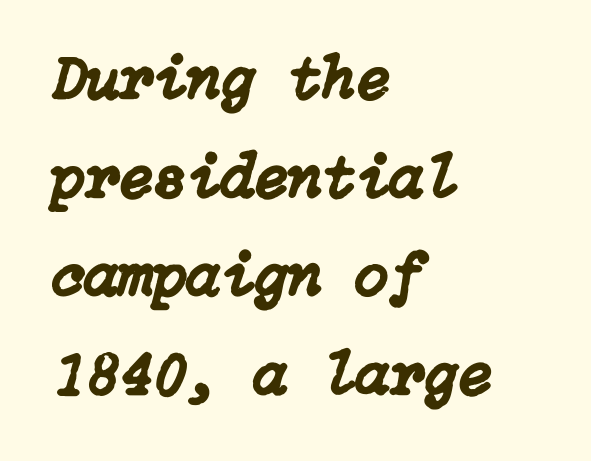
Default kerning and tracking; the words read as compact shapes. The strip under each line holds only bare page. Notice how the passage keeps a crisp vertical edge on the left only. The face used here has a pronounced slope to its letters.
